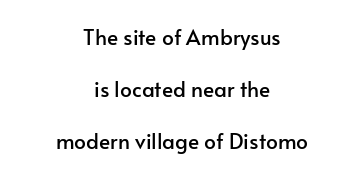
Line starts and ends both wander, symmetrically. The typography opts for an upright posture over an oblique one. The rendering uses a large line-height, opening up the rows. Letter spacing: default. The space directly below the letters is spotless.
